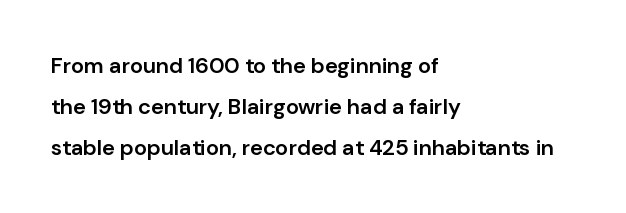
The words here are not underlined. On the weight axis this lands at semibold, roughly 600. Look at the tracking — it's just the regular setting, nothing added. Style check: upright. Casual observation: everything's shoved over to the left.
